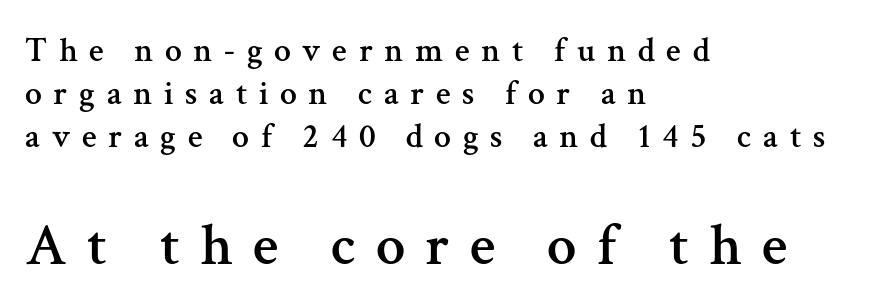
{"serif": "yes", "italic": "no", "width": "normal", "stroke_contrast": "medium", "x_height": "medium", "monospaced": "no", "underline": "no", "align": "left", "line_spacing": "normal", "line_spacing_ratio": 1.27, "letter_spacing": "wide", "letter_spacing_em": 0.34, "larger_block": "second", "size_ratio": 1.74, "glyph_px": 59}
